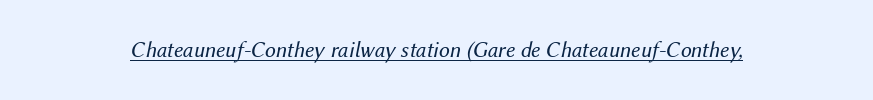
The image shows 22 px text type, italic (leaning right); set normal letter spacing, underlined.
